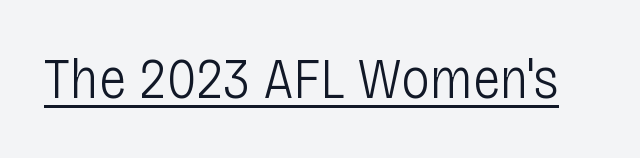
{"serif": "no", "italic": "no", "bold": "no", "weight": "light", "width": "condensed", "stroke_contrast": "low", "x_height": "large", "monospaced": "no", "underline": "yes", "letter_spacing": "normal", "letter_spacing_em": 0.0, "glyph_px": 58}
